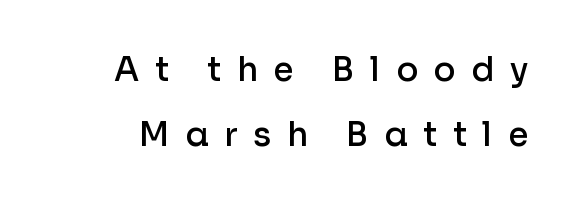
{"serif": "no", "italic": "no", "bold": "semi", "weight": "semibold", "width": "normal", "stroke_contrast": "low", "x_height": "medium", "monospaced": "no", "underline": "no", "line_spacing": "loose", "line_spacing_ratio": 1.97, "letter_spacing": "wide", "letter_spacing_em": 0.47, "glyph_px": 33}
